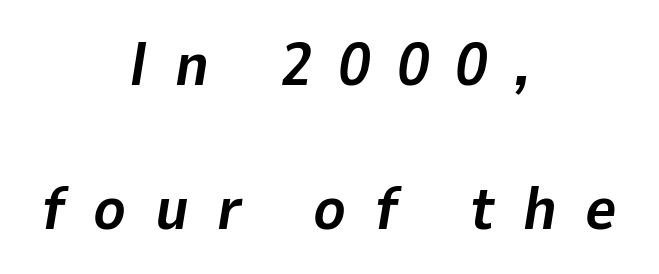
{"italic": "yes", "lean": "right", "slant_degrees": 9, "bold": "yes", "weight": "bold", "width": "normal", "stroke_contrast": "low", "x_height": "medium", "monospaced": "no", "underline": "no", "align": "center", "line_spacing": "loose", "line_spacing_ratio": 2.36, "letter_spacing": "wide", "letter_spacing_em": 0.46, "glyph_px": 61}
